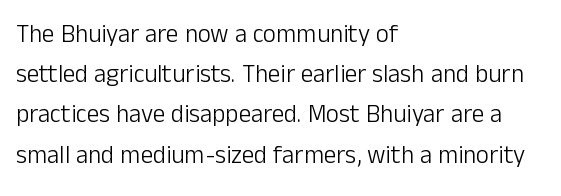
{"italic": "no", "bold": "no", "underline": "no", "align": "left", "line_spacing": "normal", "line_spacing_ratio": 1.61, "letter_spacing": "normal", "letter_spacing_em": 0.0, "glyph_px": 25}
